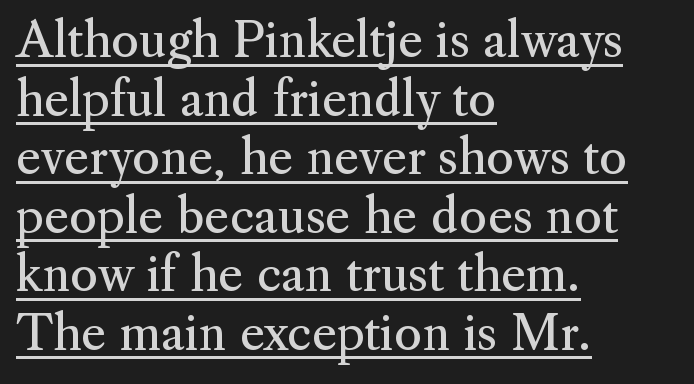
Q: Is the text bold? A: No.
Q: Is the text italic (slanted)? A: No, it is upright.
Q: Is the typeface a serif or a sans-serif typeface? A: Serif.
Q: Is the text underlined? A: Yes.
Q: How is the paragraph aligned? A: Left-aligned.
Q: Is the spacing between letters normal or unusually wide? A: Normal.
Q: Width (condensed, normal, or wide)? A: Normal.
Q: Stroke contrast? A: Medium.
Q: x-height? A: Small.
Q: Monospaced? A: No.
